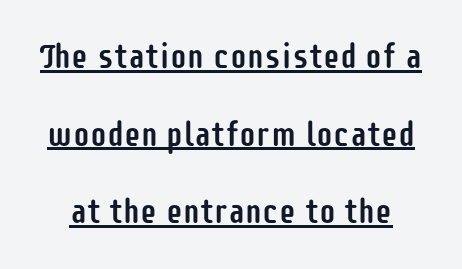
{"serif": "no", "italic": "no", "width": "condensed", "stroke_contrast": "low", "x_height": "large", "monospaced": "no", "underline": "yes", "line_spacing": "loose", "line_spacing_ratio": 2.28, "letter_spacing": "normal", "letter_spacing_em": 0.0, "glyph_px": 34}
